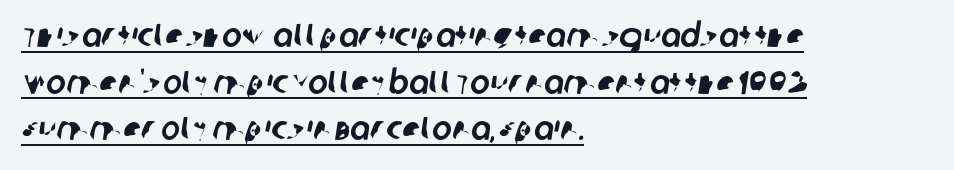
{"serif": "no", "width": "normal", "stroke_contrast": "low", "x_height": "large", "monospaced": "no", "underline": "yes", "align": "left", "line_spacing": "normal", "line_spacing_ratio": 1.41, "letter_spacing": "normal", "letter_spacing_em": 0.0, "glyph_px": 33}
